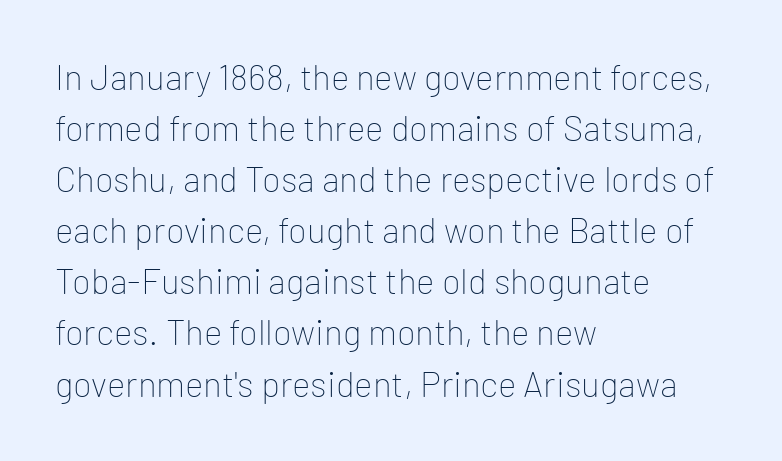
{"serif": "no", "italic": "no", "bold": "no", "weight": "thin", "width": "normal", "stroke_contrast": "low", "x_height": "medium", "monospaced": "no", "underline": "no", "align": "left", "line_spacing": "normal", "line_spacing_ratio": 1.46, "letter_spacing": "normal", "letter_spacing_em": 0.0, "glyph_px": 35}
